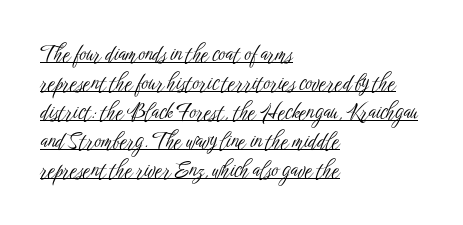
Q: Is the text bold? A: No.
Q: Is the text italic (slanted)? A: Yes.
Q: Is the text underlined? A: Yes.
Q: How is the paragraph aligned? A: Left-aligned.
Q: Is the spacing between letters normal or unusually wide? A: Normal.
Q: Is the spacing between lines tight, normal or loose? A: Normal.
